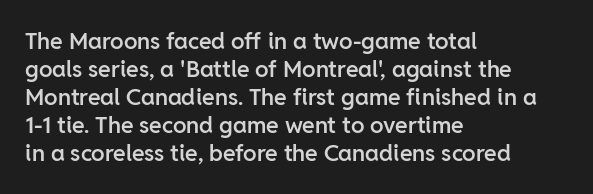
{"italic": "no", "bold": "semi", "underline": "no", "align": "left", "line_spacing_ratio": 1.22, "letter_spacing": "normal", "letter_spacing_em": 0.0, "glyph_px": 23}
